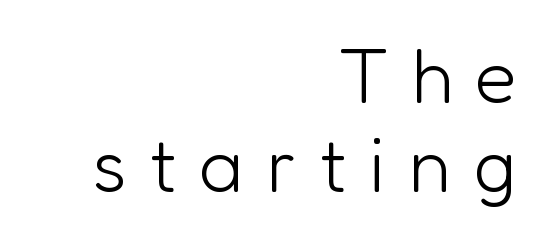
{"serif": "no", "italic": "no", "bold": "no", "weight": "light", "width": "normal", "stroke_contrast": "low", "x_height": "medium", "monospaced": "no", "underline": "no", "align": "right", "line_spacing": "tight", "line_spacing_ratio": 1.15, "letter_spacing": "wide", "letter_spacing_em": 0.29, "glyph_px": 77}
